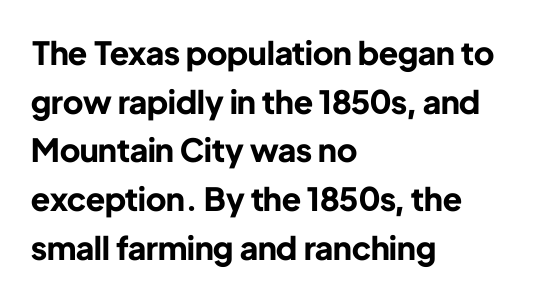
Q: Is the text bold? A: Yes.
Q: Is the text italic (slanted)? A: No, it is upright.
Q: Is the typeface a serif or a sans-serif typeface? A: Sans-serif.
Q: Is the text underlined? A: No.
Q: How is the paragraph aligned? A: Left-aligned.
Q: Is the spacing between letters normal or unusually wide? A: Normal.
Q: Is the spacing between lines tight, normal or loose? A: Normal.
Q: Width (condensed, normal, or wide)? A: Normal.
Q: Stroke contrast? A: Low.
Q: x-height? A: Medium.
Q: Monospaced? A: No.
